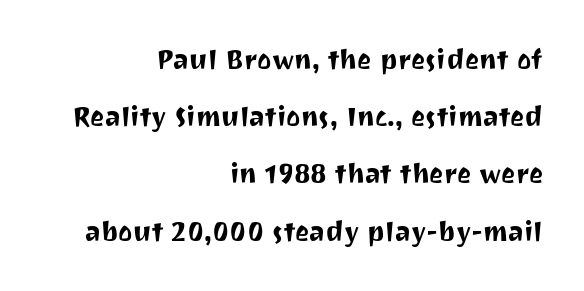
The compositor pushed each line to the right boundary. Interline gaps are noticeably wide in this sample. Quick note: not italic, upright. The foot of each line stays bare and open. Does extra space separate the letters? No, they use regular spacing.
